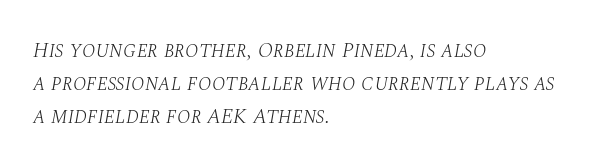
Notice how the stems are inclined rather than vertical — that's the hallmark of italics. Does the leading feel generous? No, just average. Every row of glyphs begins at an identical x-position on the left. Ink coverage per letter is moderate at most. Compared with typical body copy, the letter spacing here is the same.
